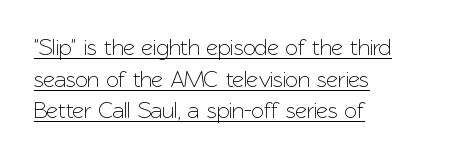
Q: Is the text italic (slanted)? A: No, it is upright.
Q: Is the text underlined? A: Yes.
Q: How is the paragraph aligned? A: Left-aligned.
Q: Is the spacing between letters normal or unusually wide? A: Normal.
Q: Is the spacing between lines tight, normal or loose? A: Normal.
